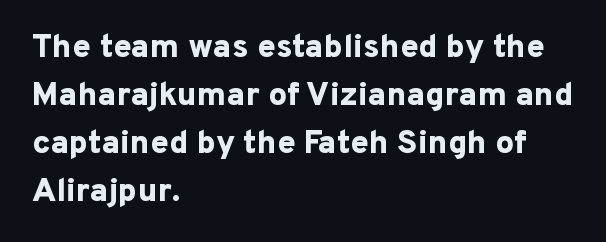
Q: Is the text bold? A: Yes.
Q: Is the text italic (slanted)? A: No, it is upright.
Q: Is the typeface a serif or a sans-serif typeface? A: Sans-serif.
Q: Is the text underlined? A: No.
Q: How is the paragraph aligned? A: Left-aligned.
Q: Is the spacing between letters normal or unusually wide? A: Normal.
Q: Is the spacing between lines tight, normal or loose? A: Normal.
Q: Width (condensed, normal, or wide)? A: Normal.
Q: Stroke contrast? A: Low.
Q: x-height? A: Medium.
Q: Monospaced? A: No.
